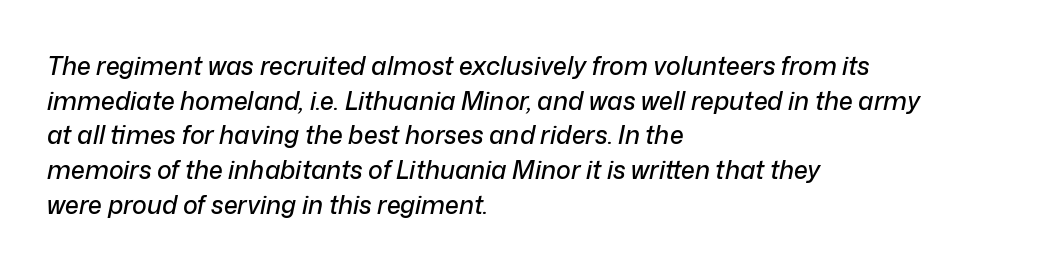
{"italic": "yes", "lean": "right", "slant_degrees": 12, "underline": "no", "align": "left", "line_spacing": "normal", "line_spacing_ratio": 1.39, "letter_spacing": "normal", "letter_spacing_em": 0.0, "glyph_px": 25}
